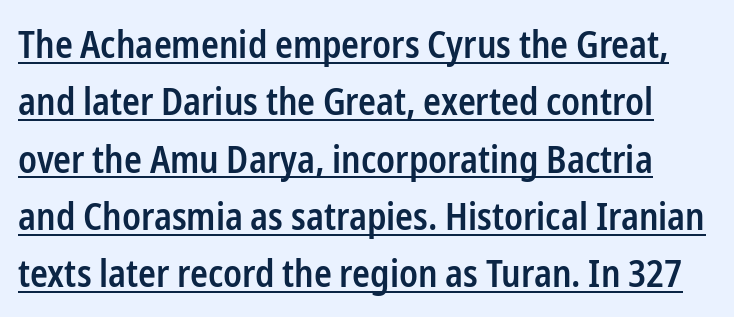
Q: Is the text bold? A: Semi-bold.
Q: Is the text italic (slanted)? A: No, it is upright.
Q: Is the typeface a serif or a sans-serif typeface? A: Sans-serif.
Q: Is the text underlined? A: Yes.
Q: Is the spacing between letters normal or unusually wide? A: Normal.
Q: Is the spacing between lines tight, normal or loose? A: Normal.
Q: Width (condensed, normal, or wide)? A: Condensed.
Q: Stroke contrast? A: Low.
Q: x-height? A: Medium.
Q: Monospaced? A: No.
